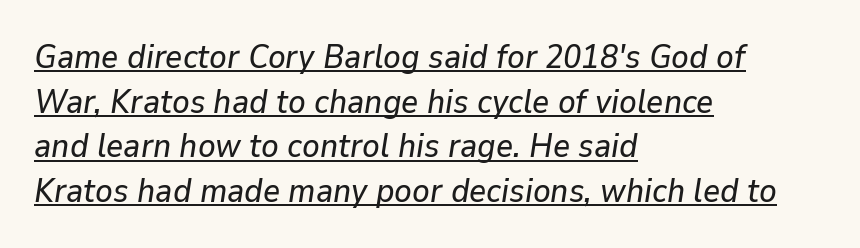
{"italic": "yes", "lean": "right", "slant_degrees": 9, "width": "normal", "stroke_contrast": "low", "x_height": "medium", "monospaced": "no", "underline": "yes", "align": "left", "line_spacing": "normal", "line_spacing_ratio": 1.35, "letter_spacing": "normal", "letter_spacing_em": 0.0, "glyph_px": 33}
